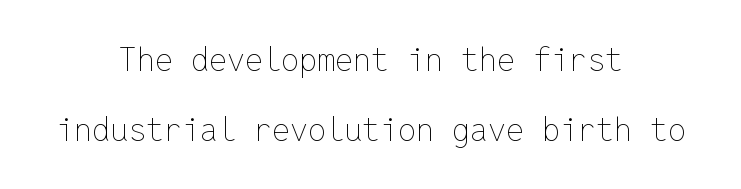
Q: Is the text bold? A: No.
Q: Is the text italic (slanted)? A: No, it is upright.
Q: Is the text underlined? A: No.
Q: How is the paragraph aligned? A: Centered.
Q: Is the spacing between letters normal or unusually wide? A: Normal.
Q: Is the spacing between lines tight, normal or loose? A: Loose.
Q: Width (condensed, normal, or wide)? A: Normal.
Q: Stroke contrast? A: Low.
Q: x-height? A: Medium.
Q: Monospaced? A: Yes.
